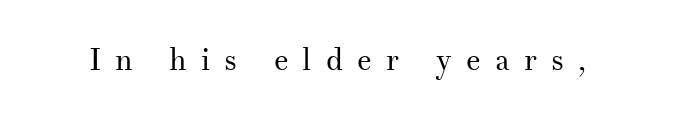
Nothing heavy about these letters — not bold at all. Each letter keeps its own natural width here, so spacing adapts to shape. Compared with typical body copy, the letter spacing here is much looser. It's the straight-up-and-down kind of type. Check the space under the baseline: it is left empty.
